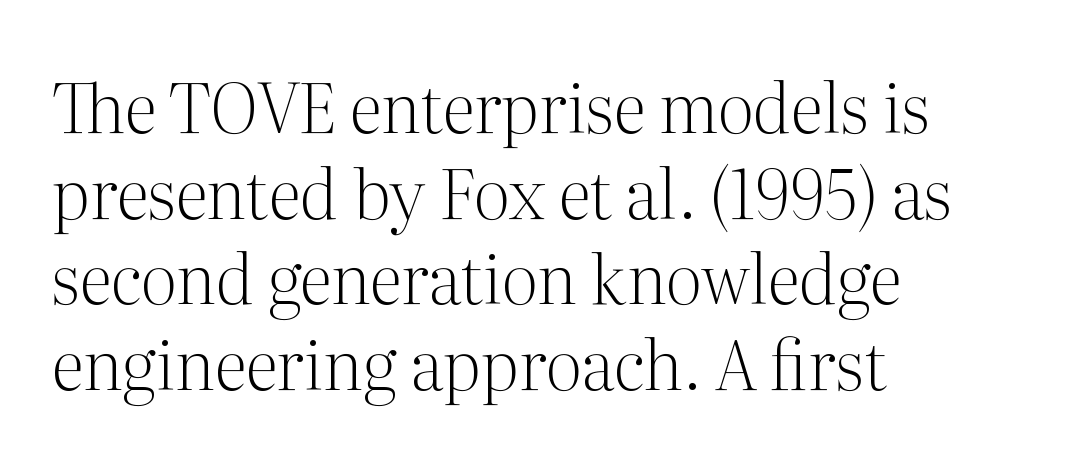
Lines of text with bare space underneath. Characters follow at the spacing the type designer built in. The type family on display is of the serif kind. The letters advance in unequal steps, a hallmark of proportional type. The passage shown stacks its lines at a standard gap. Rendered with straight, roman letterforms.
